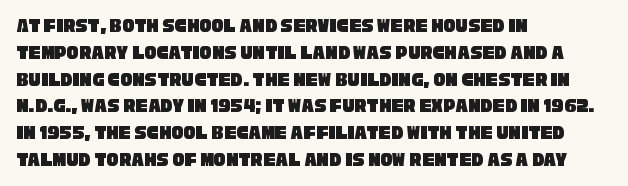
Summary of vertical rhythm: regular, with standard interline spacing. Descender tails drop into unmarked territory. The horizontal fit of the characters is conventional and even. Leftover space on each line is placed entirely after the last word.
